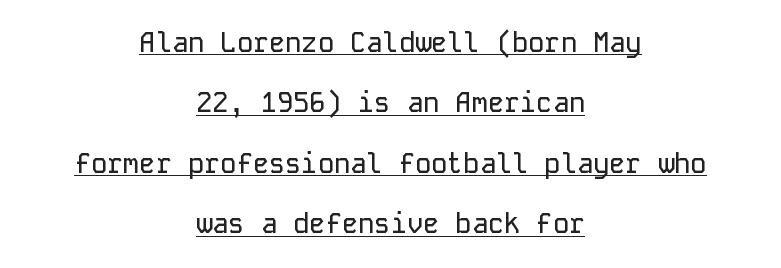
The image shows 27 px text type, upright; set centered, loose line spacing (2.24x), normal letter spacing, underlined.
